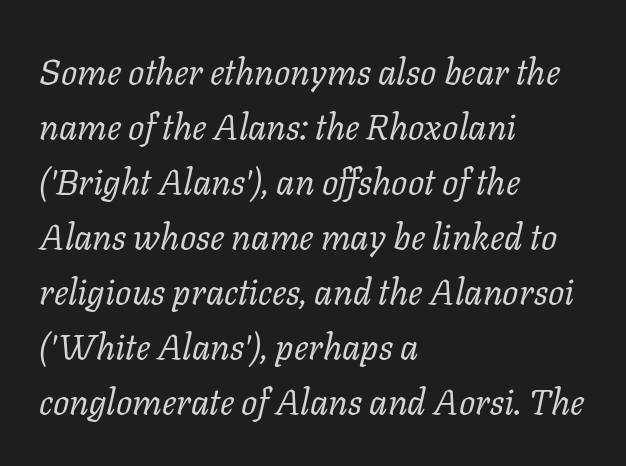
The image shows 36 px regular-weight serif type, italic (leaning right); set left-aligned, normal line spacing (1.53x), normal letter spacing, not underlined; low stroke contrast and a medium x-height.
